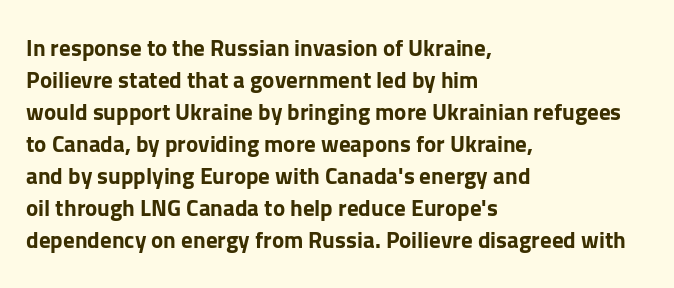
The image shows 23 px bold type, upright; set left-aligned, normal line spacing (1.39x), normal letter spacing, not underlined.
